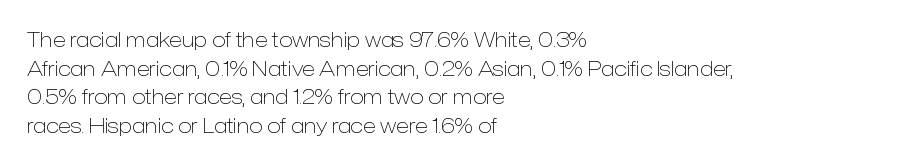
Honestly, the letter spacing is just normal — you wouldn't notice it. Every row of glyphs begins at an identical x-position on the left. The lettering holds an erect, upright posture throughout. A typesetter would call this leading conventional body-copy spacing.
